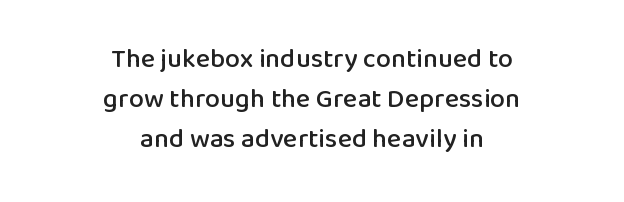
The image shows 27 px text type, upright; set centered, normal line spacing (1.48x), normal letter spacing, not underlined.
